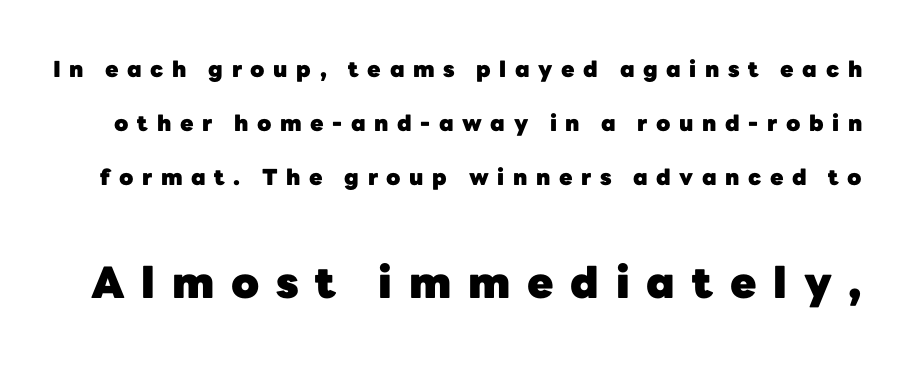
{"serif": "no", "italic": "no", "bold": "yes", "weight": "heavy", "width": "normal", "stroke_contrast": "low", "x_height": "medium", "monospaced": "no", "underline": "no", "line_spacing": "loose", "line_spacing_ratio": 2.46, "letter_spacing": "wide", "letter_spacing_em": 0.39, "larger_block": "second", "size_ratio": 1.95, "glyph_px": 43}
